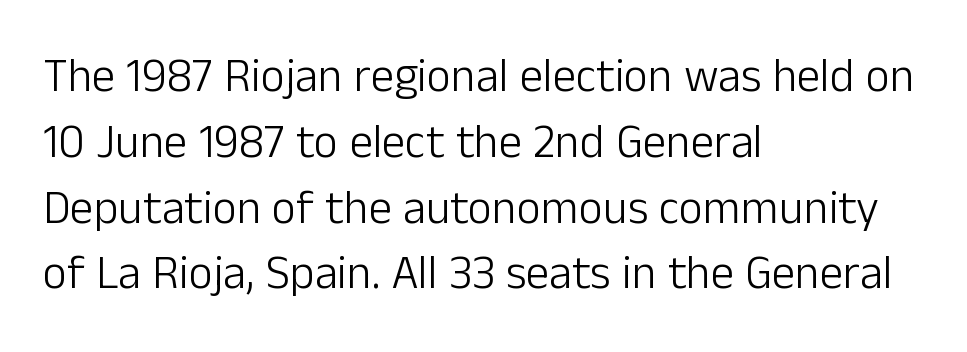
The image shows 47 px light sans-serif type, upright; set left-aligned, normal line spacing (1.4x), normal letter spacing, not underlined; low stroke contrast and a medium x-height.
